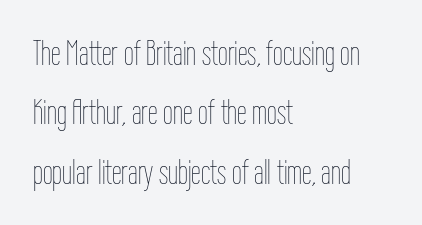
Designer's note — italics off, roman on. Regular leading. Just letters on the line, the space beneath them empty. Each word holds together tightly as a unit, with standard inter-letter gaps. Caption: multi-line text, flush left, ragged right. Is this a fixed-width face? No — the glyphs have proportional, varying widths.
